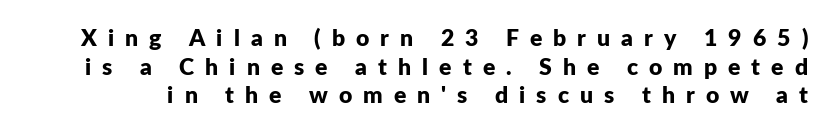
Q: Is the text bold? A: Yes.
Q: Is the text italic (slanted)? A: No, it is upright.
Q: Is the text underlined? A: No.
Q: Is the spacing between letters normal or unusually wide? A: Unusually wide.
